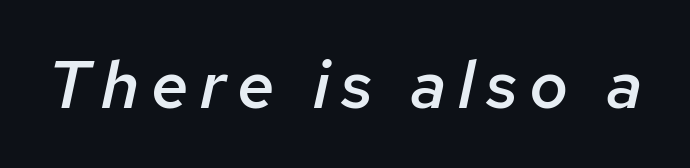
The image shows 67 px semibold type, italic (leaning right); set not underlined; low stroke contrast and a medium x-height.
